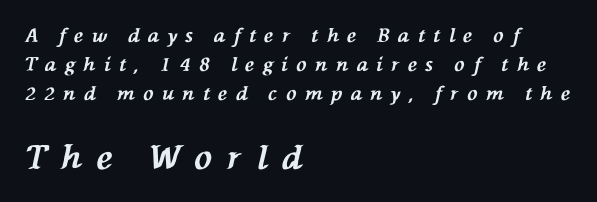
Q: Is the text bold? A: Yes.
Q: Is the text italic (slanted)? A: Yes, it leans left by about 76 degrees.
Q: Is the text underlined? A: No.
Q: How is the paragraph aligned? A: Left-aligned.
Q: Is the spacing between letters normal or unusually wide? A: Unusually wide.
Q: Is the spacing between lines tight, normal or loose? A: Normal.
Q: Which block of text is set in a larger size, the first (top) or the second (bottom)? A: The second (bottom) one.
Q: Width (condensed, normal, or wide)? A: Normal.
Q: Stroke contrast? A: Medium.
Q: x-height? A: Medium.
Q: Monospaced? A: No.
